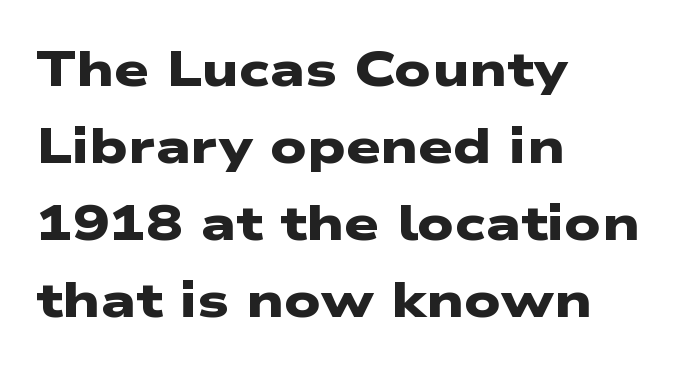
{"serif": "no", "bold": "yes", "weight": "heavy", "width": "wide", "stroke_contrast": "low", "x_height": "medium", "monospaced": "no", "underline": "no", "align": "left", "line_spacing": "normal", "line_spacing_ratio": 1.57, "letter_spacing": "normal", "letter_spacing_em": 0.0, "glyph_px": 49}
